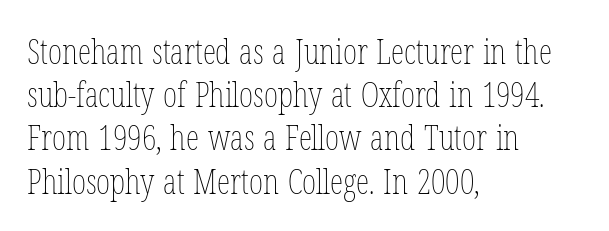
A bare baseline throughout the passage. Note the varied advance widths — an 'i' is clearly narrower than an 'm'. The characters are drawn with everyday or finer stroke widths. Where is the straight margin? On the left. The rendering keeps characters at their native spacing.
